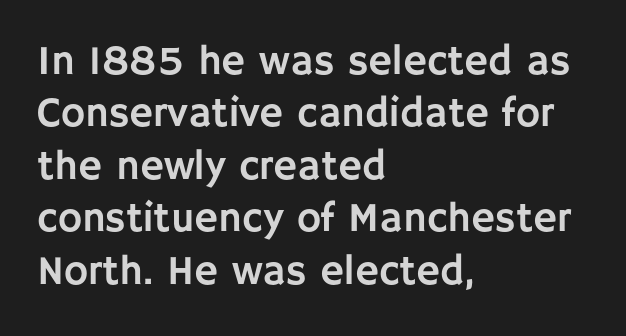
Q: Is the text italic (slanted)? A: No, it is upright.
Q: Is the typeface a serif or a sans-serif typeface? A: Sans-serif.
Q: Is the text underlined? A: No.
Q: How is the paragraph aligned? A: Left-aligned.
Q: Is the spacing between letters normal or unusually wide? A: Normal.
Q: Is the spacing between lines tight, normal or loose? A: Normal.
Q: Width (condensed, normal, or wide)? A: Normal.
Q: Stroke contrast? A: Low.
Q: x-height? A: Large.
Q: Monospaced? A: No.
